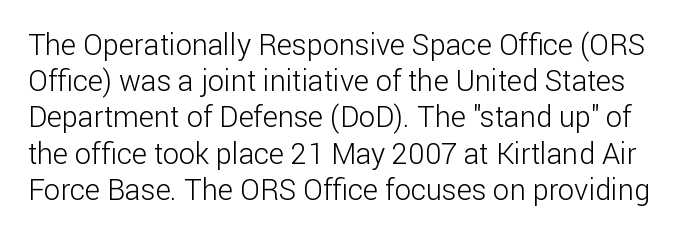
Line spacing here is normal. The face used here is proportionally spaced, like ordinary book or web type. Letter spacing: default. Italic? Not at all — the glyphs are vertical. Anything drawn beneath the words? Only blank space.
